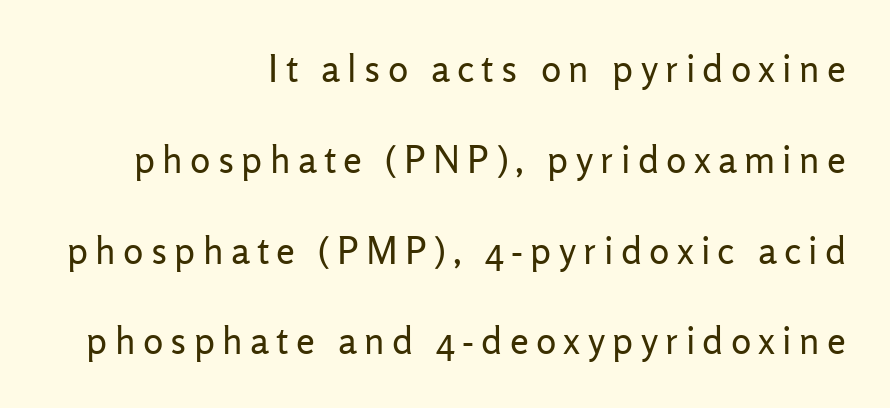
{"serif": "no", "italic": "no", "bold": "no", "weight": "regular", "width": "normal", "stroke_contrast": "low", "x_height": "medium", "monospaced": "no", "underline": "no", "align": "right", "line_spacing": "loose", "line_spacing_ratio": 2.39, "glyph_px": 38}
